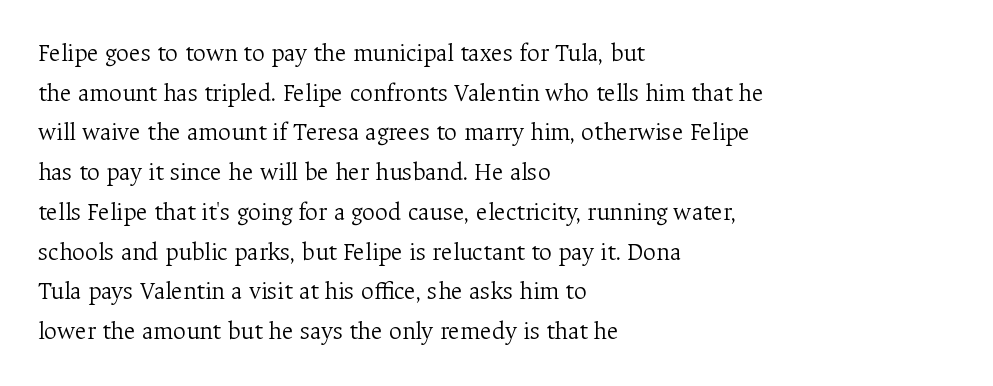
The image shows 25 px text type, upright; set left-aligned, normal line spacing (1.59x), normal letter spacing, not underlined.
